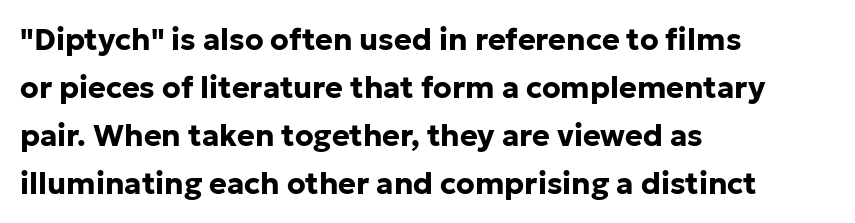
Q: Is the text bold? A: Yes.
Q: Is the text italic (slanted)? A: No, it is upright.
Q: Is the typeface a serif or a sans-serif typeface? A: Sans-serif.
Q: Is the text underlined? A: No.
Q: How is the paragraph aligned? A: Left-aligned.
Q: Is the spacing between letters normal or unusually wide? A: Normal.
Q: Is the spacing between lines tight, normal or loose? A: Normal.
Q: Width (condensed, normal, or wide)? A: Normal.
Q: Stroke contrast? A: Low.
Q: x-height? A: Medium.
Q: Monospaced? A: No.
